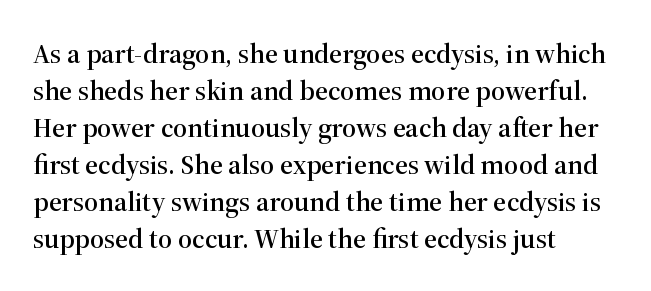
The image shows 28 px serif type, upright; set left-aligned, normal line spacing (1.32x), normal letter spacing, not underlined; high stroke contrast and a medium x-height.
